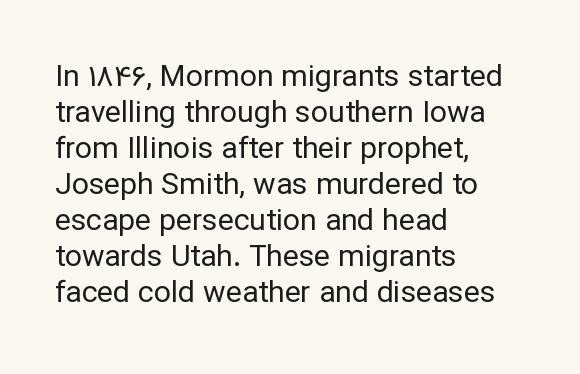
A roman cut, with each character standing at attention. Quick note: underline off. Nothing sits at the stroke ends, so this counts as sans-serif. Note the varied advance widths — an 'i' is clearly narrower than an 'm'. Heft: none added — not bold. If you drew a ruler down the left edge, every line would touch it.
